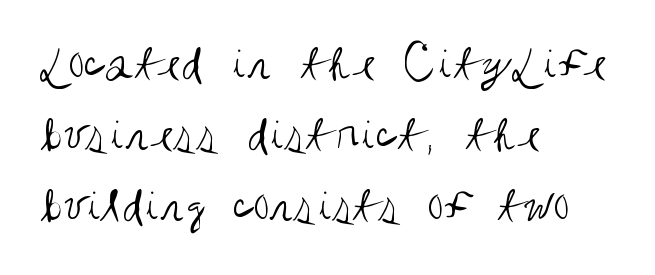
{"serif": "no", "bold": "no", "weight": "regular", "width": "condensed", "stroke_contrast": "medium", "x_height": "large", "monospaced": "no", "underline": "no", "align": "left", "line_spacing": "normal", "line_spacing_ratio": 1.34, "letter_spacing": "normal", "letter_spacing_em": 0.0, "glyph_px": 53}
